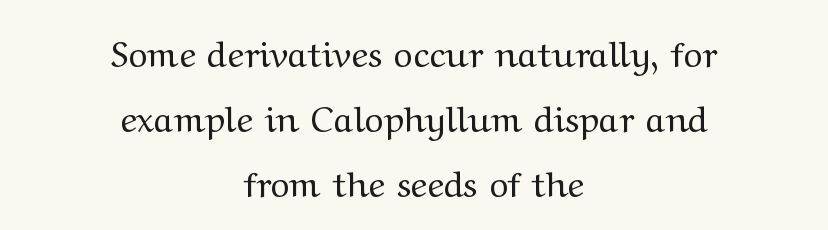
Q: Is the text bold? A: No.
Q: Is the text italic (slanted)? A: No, it is upright.
Q: Is the typeface a serif or a sans-serif typeface? A: Serif.
Q: Is the text underlined? A: No.
Q: How is the paragraph aligned? A: Centered.
Q: Is the spacing between letters normal or unusually wide? A: Normal.
Q: Width (condensed, normal, or wide)? A: Wide.
Q: Stroke contrast? A: Medium.
Q: x-height? A: Medium.
Q: Monospaced? A: No.
